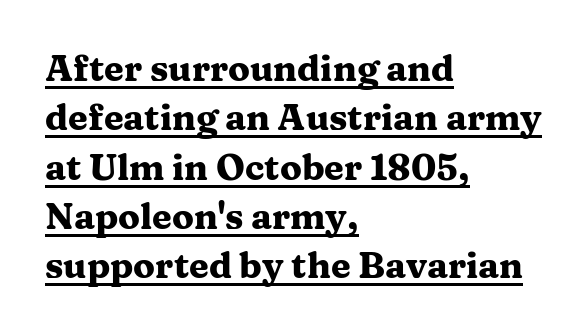
Q: Is the text bold? A: Yes.
Q: Is the text italic (slanted)? A: No, it is upright.
Q: Is the typeface a serif or a sans-serif typeface? A: Serif.
Q: Is the text underlined? A: Yes.
Q: How is the paragraph aligned? A: Left-aligned.
Q: Is the spacing between letters normal or unusually wide? A: Normal.
Q: Is the spacing between lines tight, normal or loose? A: Normal.
Q: Width (condensed, normal, or wide)? A: Wide.
Q: Stroke contrast? A: Medium.
Q: x-height? A: Medium.
Q: Monospaced? A: No.
